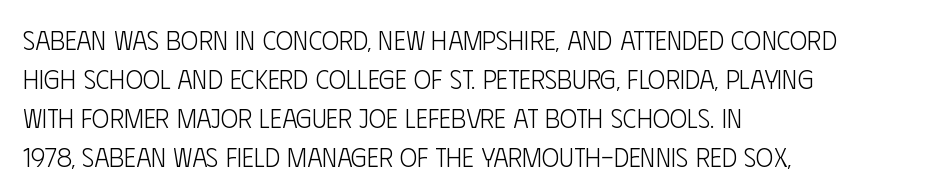
Each new line begins a customary step beneath the previous one. Students, note that the glyphs here touch the page at normal intervals. Letters rest on an invisible, unmarked baseline. Posture: upright roman.
